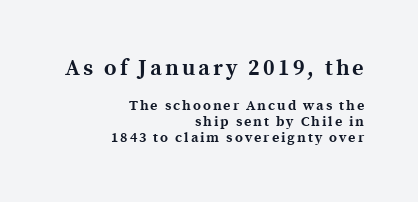
Q: Is the text bold? A: Yes.
Q: Is the text italic (slanted)? A: No, it is upright.
Q: Is the text underlined? A: No.
Q: How is the paragraph aligned? A: Right-aligned.
Q: Is the spacing between lines tight, normal or loose? A: Tight.
Q: Which block of text is set in a larger size, the first (top) or the second (bottom)? A: The first (top) one.
